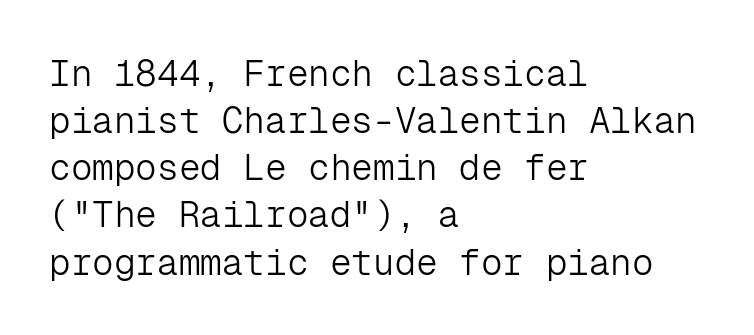
You could count columns in this text — the font is strictly monospaced. The line texture is even and compact thanks to regular tracking. Posture: upright roman. The characters display no serif detailing; their extremities are plain.
